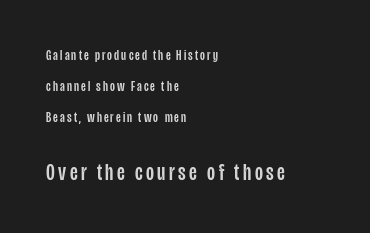
The image shows 23 px text type, upright; set left-aligned, loose line spacing (2.22x), not underlined; the second (bottom) block is 1.64x larger.
